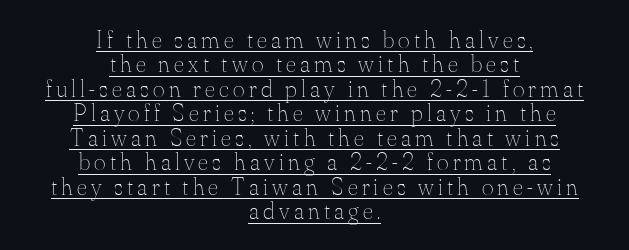
This is the regular roman posture of the typeface. The lines are packed closely together with very little leading. Layout note: lines centered. Vertical stems look standard width or narrower in stroke. Does a line run under the words? Yes, clearly.
